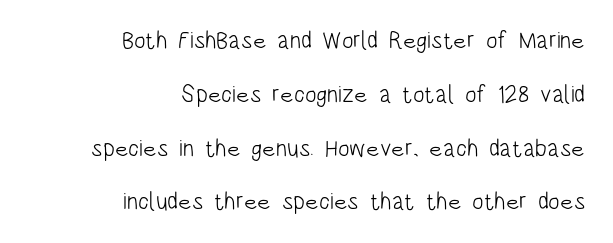
Stroke thickness stays within the range of a standard reading face or lighter. The vertical gap from one line to the next is large. Posture: upright roman. The gaps between neighbouring characters are ordinary and unremarkable.
